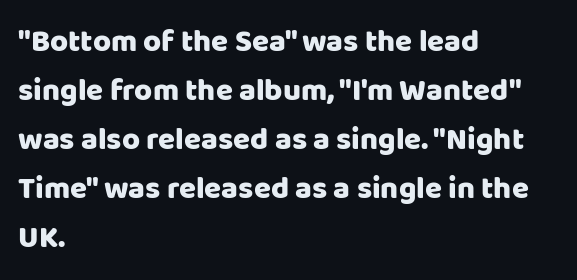
Is this a sans? Yes — the strokes have no serifs. Words appear dense and cohesive because spacing is normal. When letters stand straight like this, we call the style roman or upright. Normally led — the rows are evenly, conventionally spaced. Left-aligned paragraph, ragged on the right. The rendering uses natural spacing where letterforms have individual widths.
